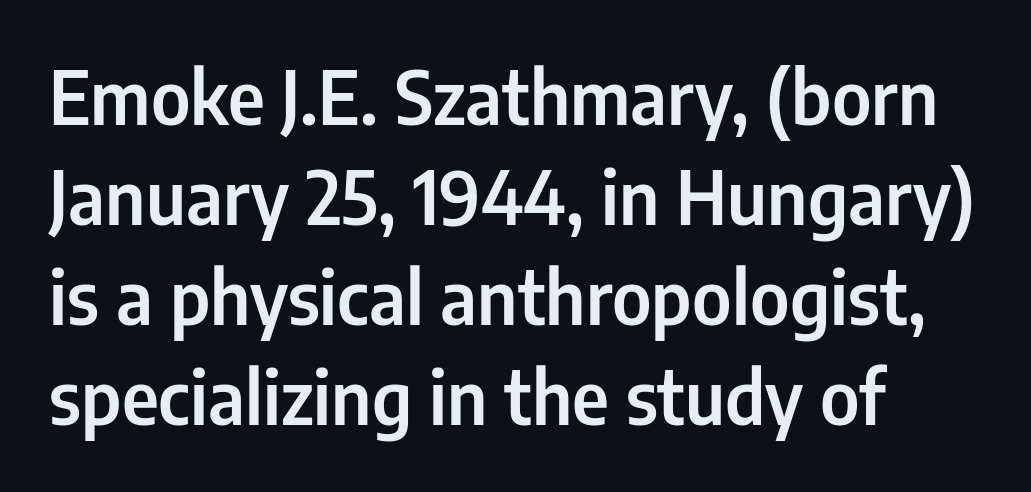
{"serif": "no", "italic": "no", "width": "condensed", "stroke_contrast": "low", "x_height": "medium", "monospaced": "no", "underline": "no", "align": "left", "line_spacing": "normal", "line_spacing_ratio": 1.37, "letter_spacing": "normal", "letter_spacing_em": 0.0, "glyph_px": 73}
